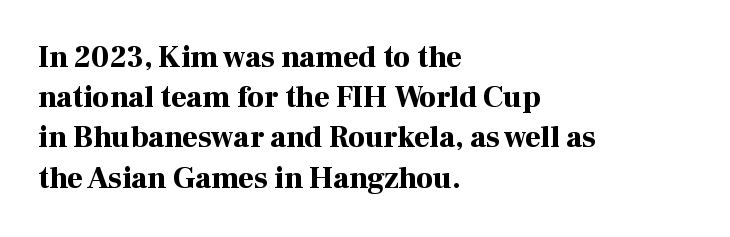
Compared with typical paragraphs, the rows here are spaced about the same. Designer's note — italics off, roman on. Unlike a clean sans, this face finishes its strokes with serifs. Type without underlining. The lines are quadded left. In terms of weight, the rendering is a true, heavy bold.
